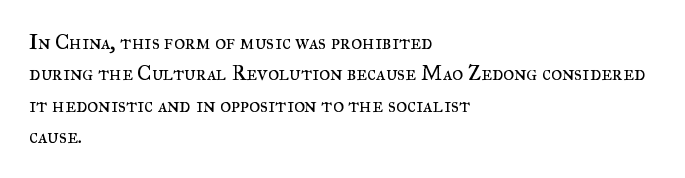
Ordinary non-slanted type is in use. Honestly, the row spacing looks completely unremarkable. These lines keep a tight, regular rhythm from letter to letter. These lines stack with their left ends in a neat column.
